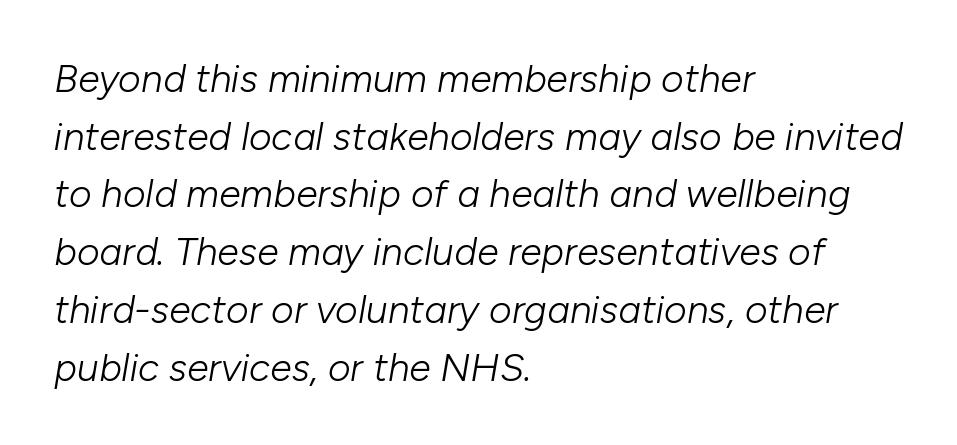
Layout note: lines flush left. An italicized treatment has been applied to the whole sample. The passage shown has conventional tracking throughout. This sample has the flowing, uneven cadence of proportional lettering. Type without underlining.
